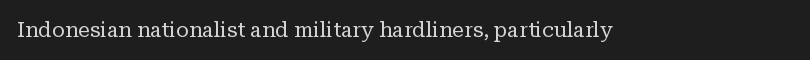
{"italic": "no", "bold": "no", "underline": "no", "letter_spacing": "normal", "letter_spacing_em": 0.0, "glyph_px": 21}
